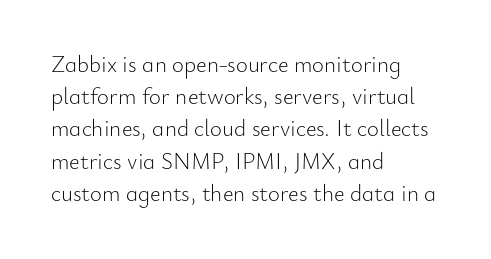
Q: Is the text bold? A: No.
Q: Is the text italic (slanted)? A: No, it is upright.
Q: Is the text underlined? A: No.
Q: How is the paragraph aligned? A: Left-aligned.
Q: Is the spacing between letters normal or unusually wide? A: Normal.
Q: Is the spacing between lines tight, normal or loose? A: Normal.
